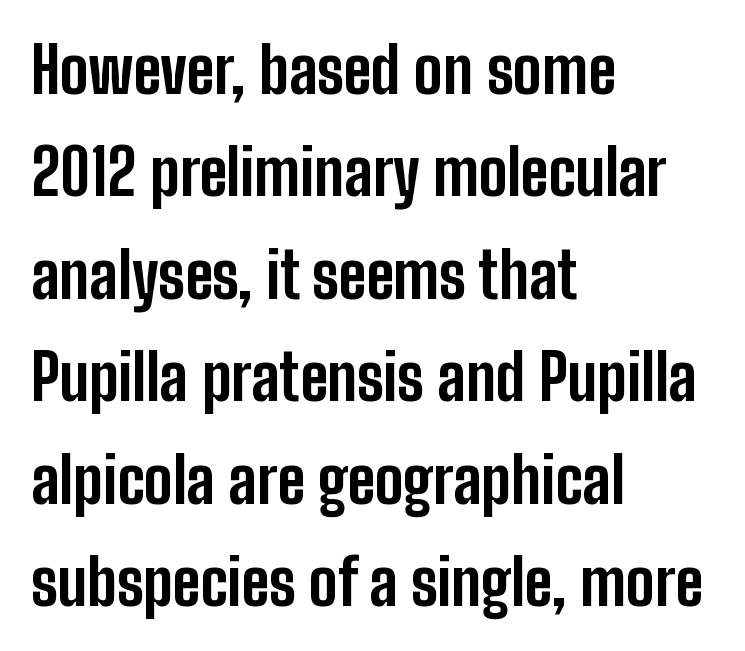
Each word holds together tightly as a unit, with standard inter-letter gaps. In terms of posture, this sample is upright. Baseline-to-baseline distance is the conventional proportion of letter height. A full-strength bold gives these letters their thick strokes. Visually the block forms a straight wall on the left and a jagged coastline on the right.
